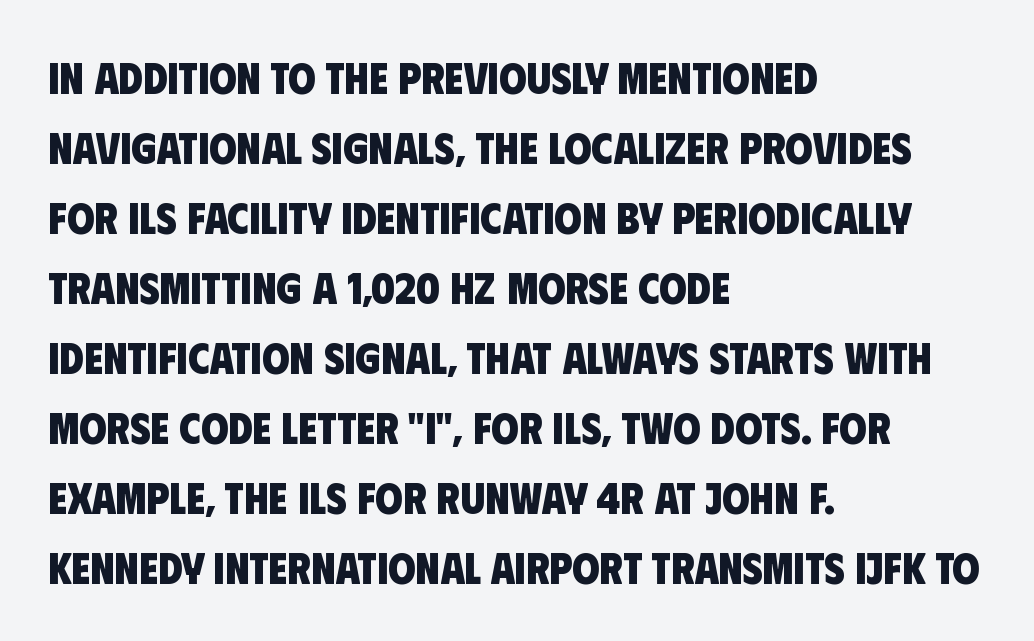
Q: Is the text bold? A: Yes.
Q: Is the typeface a serif or a sans-serif typeface? A: Sans-serif.
Q: Is the text underlined? A: No.
Q: How is the paragraph aligned? A: Left-aligned.
Q: Is the spacing between letters normal or unusually wide? A: Normal.
Q: Is the spacing between lines tight, normal or loose? A: Normal.
Q: Width (condensed, normal, or wide)? A: Condensed.
Q: Stroke contrast? A: Low.
Q: x-height? A: Large.
Q: Monospaced? A: No.
